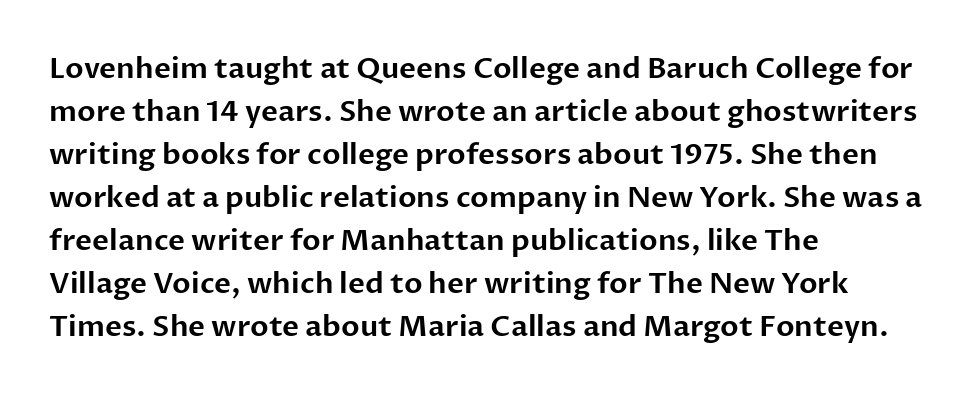
Nope, no serifs anywhere on these letters. If you drew a ruler down the left edge, every line would touch it. This is roman type, the default non-slanted kind. Plain, unruled lines of type.
